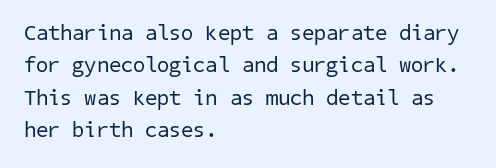
The image shows 22 px text type; set left-aligned, normal line spacing (1.47x), normal letter spacing, not underlined.
